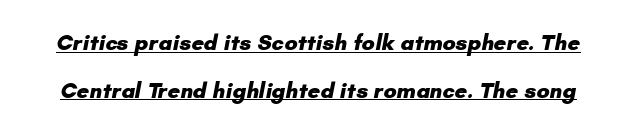
The image shows 22 px bold type; set loose line spacing (2.16x), normal letter spacing, underlined.
